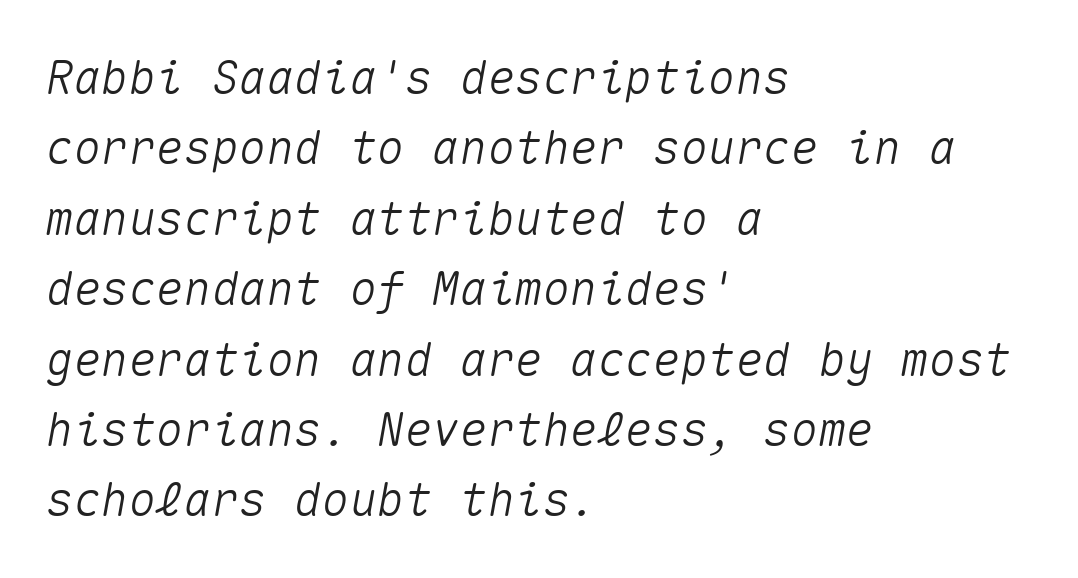
Q: Is the text italic (slanted)? A: Yes, it leans right by about 10 degrees.
Q: Is the text underlined? A: No.
Q: How is the paragraph aligned? A: Left-aligned.
Q: Is the spacing between letters normal or unusually wide? A: Normal.
Q: Is the spacing between lines tight, normal or loose? A: Normal.
Q: Width (condensed, normal, or wide)? A: Normal.
Q: Stroke contrast? A: Medium.
Q: x-height? A: Medium.
Q: Monospaced? A: Yes.
